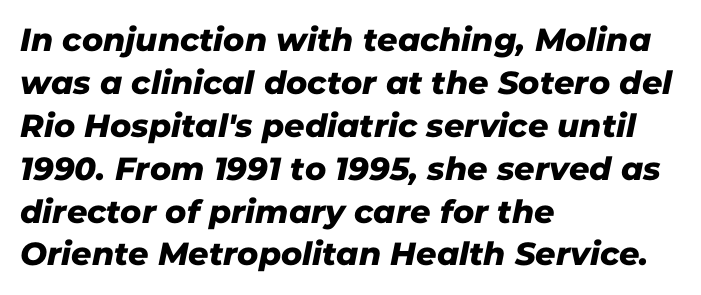
Q: Is the typeface a serif or a sans-serif typeface? A: Sans-serif.
Q: Is the text underlined? A: No.
Q: How is the paragraph aligned? A: Left-aligned.
Q: Is the spacing between letters normal or unusually wide? A: Normal.
Q: Is the spacing between lines tight, normal or loose? A: Normal.
Q: Width (condensed, normal, or wide)? A: Normal.
Q: Stroke contrast? A: Low.
Q: x-height? A: Medium.
Q: Monospaced? A: No.
